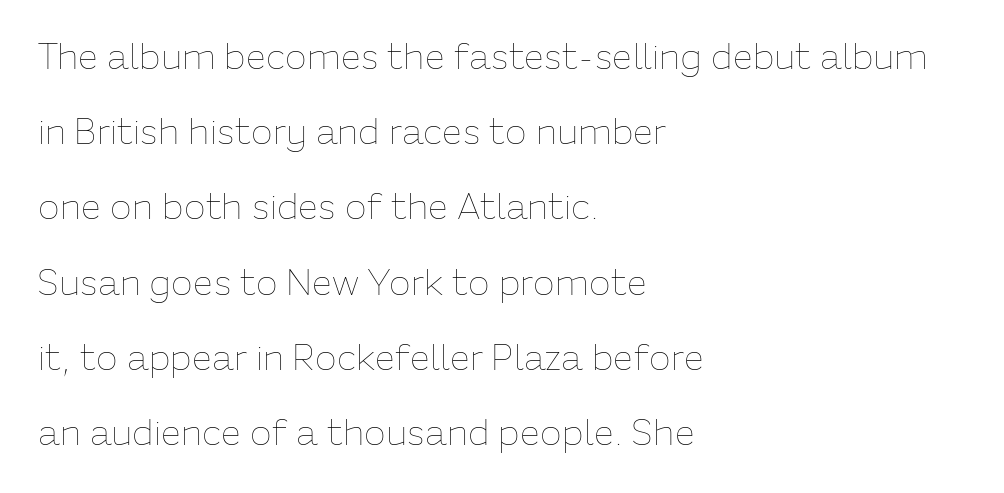
{"italic": "no", "bold": "no", "weight": "thin", "width": "normal", "stroke_contrast": "low", "x_height": "medium", "monospaced": "no", "underline": "no", "align": "left", "line_spacing": "loose", "line_spacing_ratio": 2.09, "letter_spacing": "normal", "letter_spacing_em": 0.0, "glyph_px": 36}
